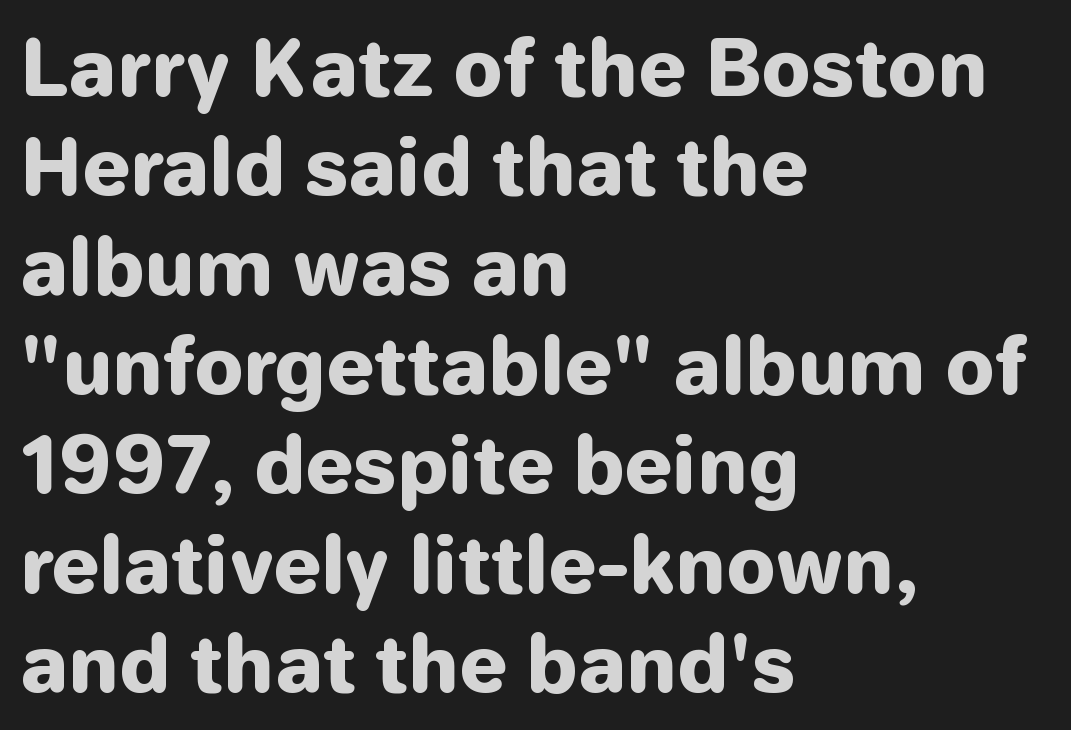
Q: Is the text bold? A: Yes.
Q: Is the text italic (slanted)? A: No, it is upright.
Q: Is the typeface a serif or a sans-serif typeface? A: Sans-serif.
Q: Is the text underlined? A: No.
Q: How is the paragraph aligned? A: Left-aligned.
Q: Is the spacing between letters normal or unusually wide? A: Normal.
Q: Is the spacing between lines tight, normal or loose? A: Normal.
Q: Width (condensed, normal, or wide)? A: Normal.
Q: Stroke contrast? A: Low.
Q: x-height? A: Medium.
Q: Monospaced? A: No.
